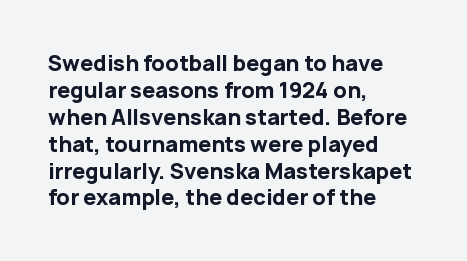
Which margin do the lines hug? The left one — the right edge is uneven. The foot of each line stays bare and open. Strokes here are thick enough to call this a true bold. Does the lettering tilt? It doesn't — this is upright. You could call the tracking neutral — neither tight nor loose. Interline gaps are of average width in this sample.
